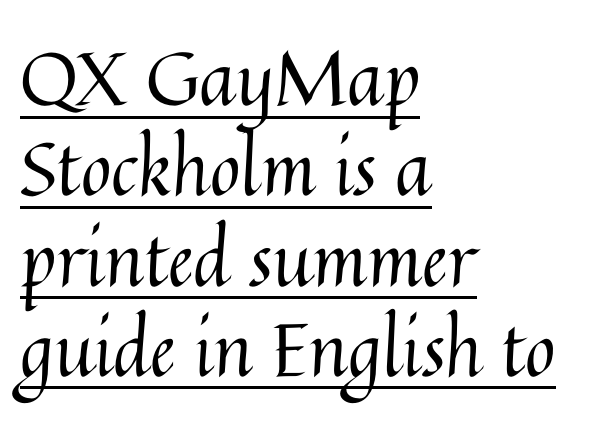
Q: Is the text bold? A: No.
Q: Is the text underlined? A: Yes.
Q: How is the paragraph aligned? A: Left-aligned.
Q: Is the spacing between letters normal or unusually wide? A: Normal.
Q: Width (condensed, normal, or wide)? A: Normal.
Q: Stroke contrast? A: Medium.
Q: x-height? A: Medium.
Q: Monospaced? A: No.
